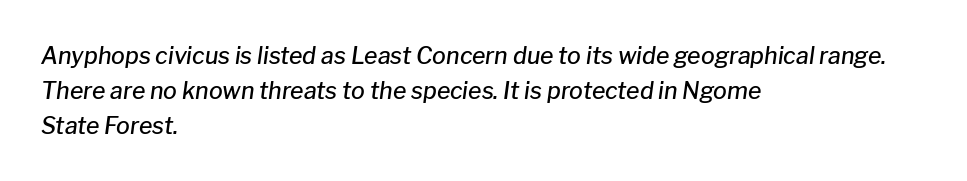
{"italic": "yes", "lean": "right", "slant_degrees": 8, "bold": "semi", "underline": "no", "align": "left", "line_spacing": "normal", "line_spacing_ratio": 1.52, "letter_spacing": "normal", "letter_spacing_em": 0.0, "glyph_px": 23}
